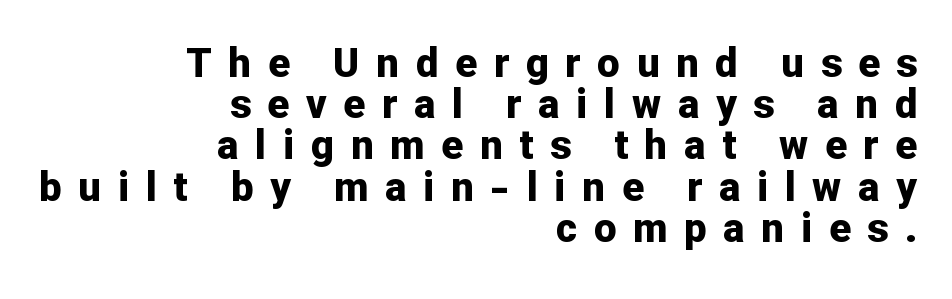
Q: Is the text bold? A: Yes.
Q: Is the text italic (slanted)? A: No, it is upright.
Q: Is the typeface a serif or a sans-serif typeface? A: Sans-serif.
Q: Is the text underlined? A: No.
Q: How is the paragraph aligned? A: Right-aligned.
Q: Is the spacing between letters normal or unusually wide? A: Unusually wide.
Q: Is the spacing between lines tight, normal or loose? A: Tight.
Q: Width (condensed, normal, or wide)? A: Normal.
Q: Stroke contrast? A: Low.
Q: x-height? A: Medium.
Q: Monospaced? A: No.
